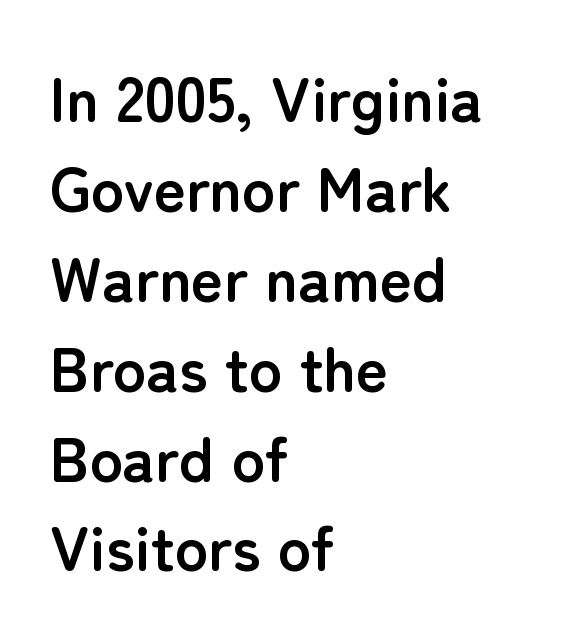
If you drew a ruler down the left edge, every line would touch it. Observe the absence of serifs on each vertical stroke in this sample. The passage shown has conventional tracking throughout. Check under the words: just untouched page. Looks like regular typesetting: each glyph gets only the width it needs. The letters stand upright; this is a roman face.
